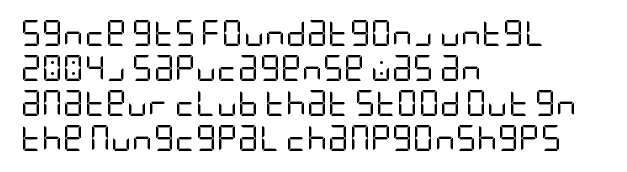
{"italic": "no", "bold": "no", "underline": "no", "align": "left", "line_spacing": "normal", "line_spacing_ratio": 1.35, "letter_spacing": "normal", "letter_spacing_em": 0.0, "glyph_px": 26}
